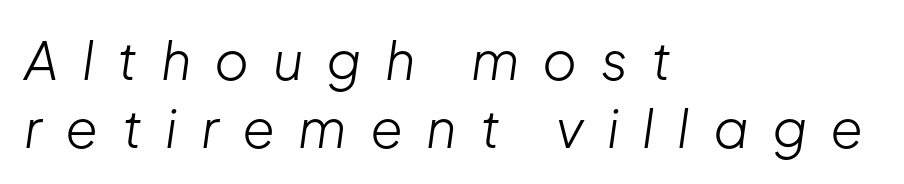
Q: Is the text bold? A: No.
Q: Is the text italic (slanted)? A: Yes, it leans right by about 8 degrees.
Q: Is the text underlined? A: No.
Q: How is the paragraph aligned? A: Left-aligned.
Q: Is the spacing between letters normal or unusually wide? A: Unusually wide.
Q: Is the spacing between lines tight, normal or loose? A: Normal.
Q: Width (condensed, normal, or wide)? A: Normal.
Q: Stroke contrast? A: Low.
Q: x-height? A: Medium.
Q: Monospaced? A: No.
